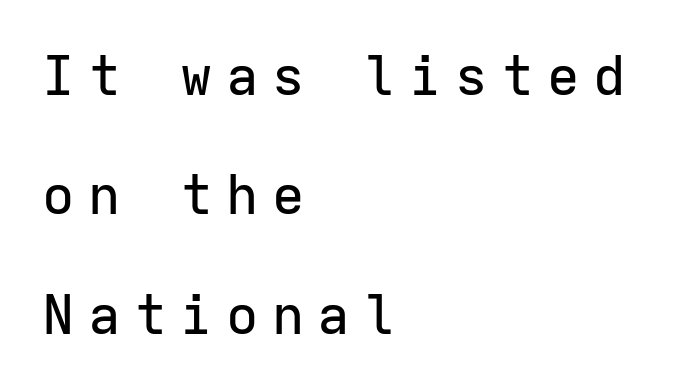
Q: Is the text italic (slanted)? A: No, it is upright.
Q: Is the typeface a serif or a sans-serif typeface? A: Sans-serif.
Q: Is the text underlined? A: No.
Q: How is the paragraph aligned? A: Left-aligned.
Q: Is the spacing between letters normal or unusually wide? A: Unusually wide.
Q: Is the spacing between lines tight, normal or loose? A: Loose.
Q: Width (condensed, normal, or wide)? A: Normal.
Q: Stroke contrast? A: Low.
Q: x-height? A: Medium.
Q: Monospaced? A: Yes.
